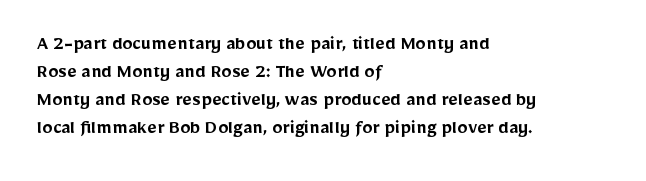
The axis of the letterforms is exactly vertical. The block of text has a typical density, with ordinary space between rows. Plain, unruled lines of type. Slightly chunky letters — semibold, I'd say, not full bold. Left-aligned paragraph, ragged on the right.
